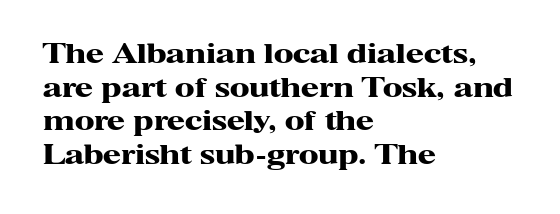
Q: Is the text bold? A: Yes.
Q: Is the text italic (slanted)? A: No, it is upright.
Q: Is the text underlined? A: No.
Q: How is the paragraph aligned? A: Left-aligned.
Q: Is the spacing between letters normal or unusually wide? A: Normal.
Q: Is the spacing between lines tight, normal or loose? A: Normal.
